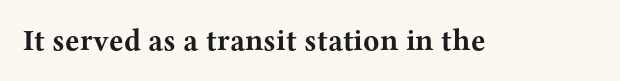
The image shows 30 px bold, wide serif type, upright; set normal letter spacing, not underlined; medium stroke contrast and a medium x-height.
